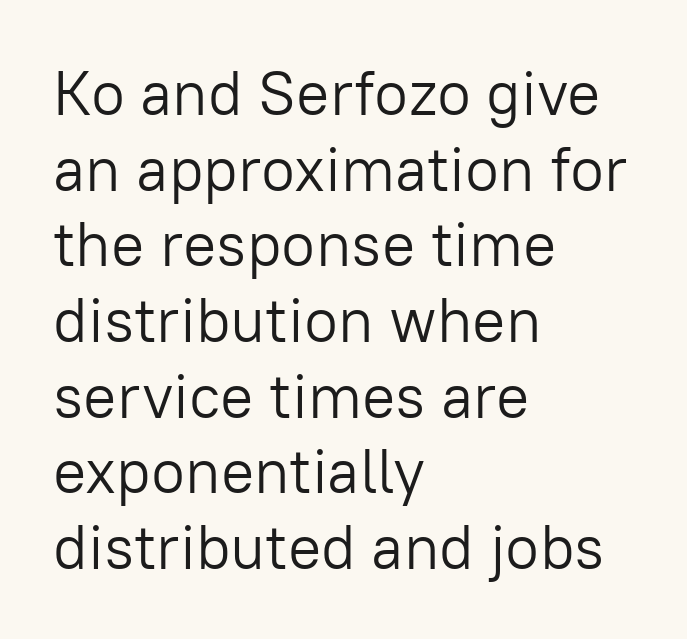
The image shows 62 px light sans-serif type, upright; set left-aligned, line spacing 1.22x, normal letter spacing, not underlined; low stroke contrast and a medium x-height.
